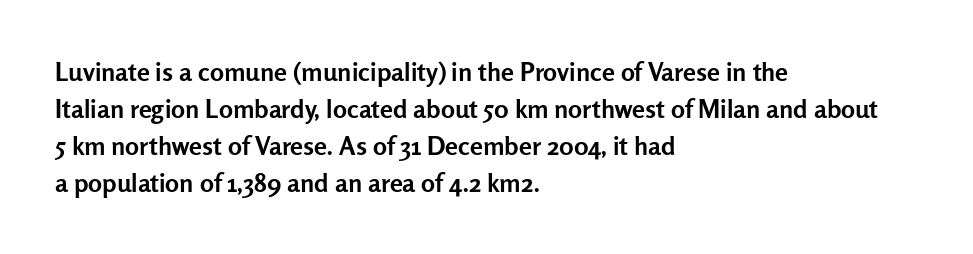
The image shows 26 px bold type, upright; set left-aligned, normal line spacing (1.42x), normal letter spacing, not underlined.
